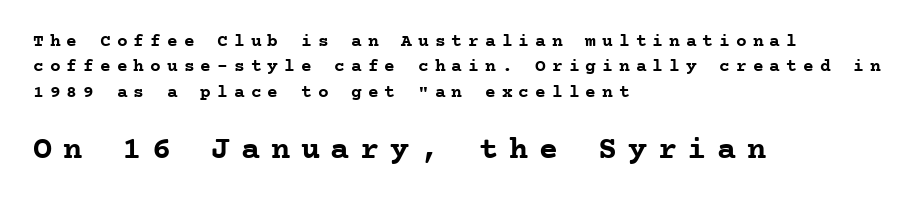
Q: Is the text bold? A: Yes.
Q: Is the text italic (slanted)? A: No, it is upright.
Q: Is the typeface a serif or a sans-serif typeface? A: Serif.
Q: Is the text underlined? A: No.
Q: How is the paragraph aligned? A: Left-aligned.
Q: Is the spacing between letters normal or unusually wide? A: Unusually wide.
Q: Is the spacing between lines tight, normal or loose? A: Normal.
Q: Which block of text is set in a larger size, the first (top) or the second (bottom)? A: The second (bottom) one.
Q: Width (condensed, normal, or wide)? A: Normal.
Q: Stroke contrast? A: Low.
Q: x-height? A: Medium.
Q: Monospaced? A: Yes.
